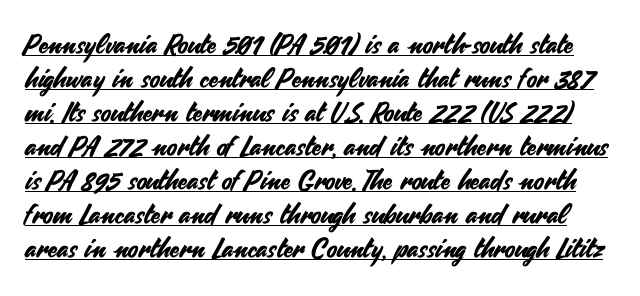
Descenders here cross a horizontal rule under the line. Letter spacing: default. Honestly, the row spacing looks completely unremarkable.
